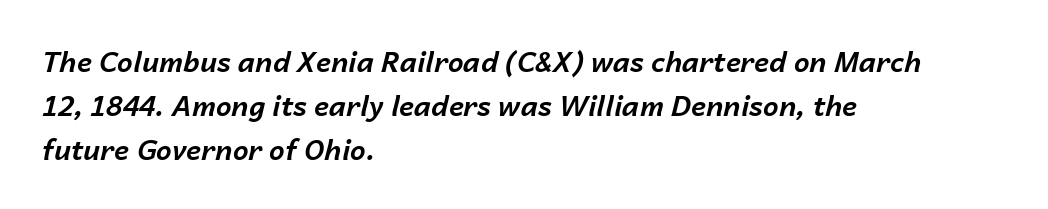
The image shows 28 px bold type, italic (leaning right); set left-aligned, normal line spacing (1.58x), normal letter spacing, not underlined; low stroke contrast and a medium x-height.
